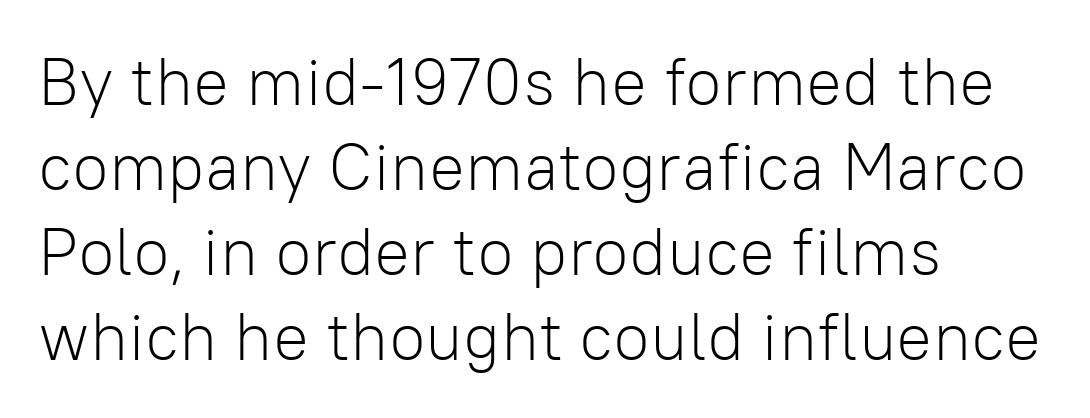
Q: Is the text bold? A: No.
Q: Is the text italic (slanted)? A: No, it is upright.
Q: Is the typeface a serif or a sans-serif typeface? A: Sans-serif.
Q: Is the text underlined? A: No.
Q: How is the paragraph aligned? A: Left-aligned.
Q: Is the spacing between letters normal or unusually wide? A: Normal.
Q: Is the spacing between lines tight, normal or loose? A: Normal.
Q: Width (condensed, normal, or wide)? A: Normal.
Q: Stroke contrast? A: Low.
Q: x-height? A: Medium.
Q: Monospaced? A: No.
